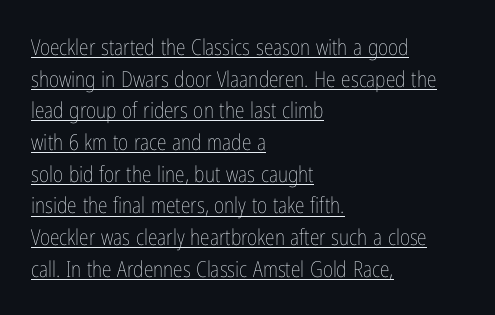
The image shows 22 px text type, upright; set left-aligned, normal line spacing (1.44x), normal letter spacing, underlined.
